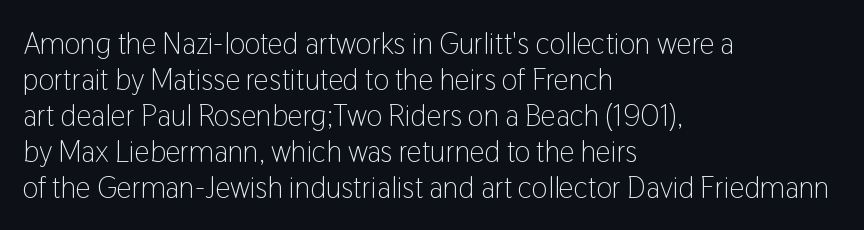
The face used here is rendered with its standard letterfit. No letter is thick-stroked: the sample isn't bold. Is the block centered? No — it sits flush against the left margin. The space beneath each line is pristine and unruled.
